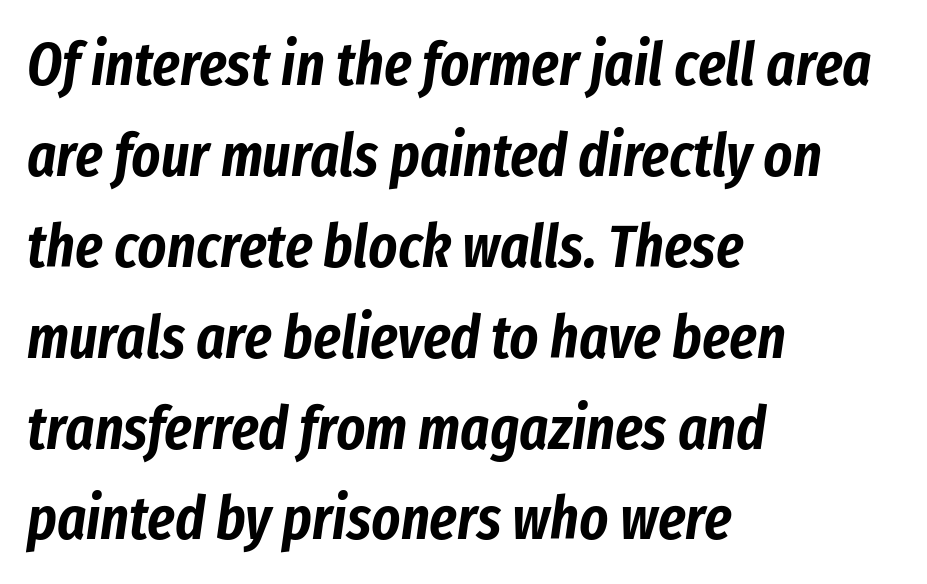
Q: Is the text italic (slanted)? A: Yes, it leans right by about 8 degrees.
Q: Is the text underlined? A: No.
Q: How is the paragraph aligned? A: Left-aligned.
Q: Is the spacing between letters normal or unusually wide? A: Normal.
Q: Is the spacing between lines tight, normal or loose? A: Normal.
Q: Width (condensed, normal, or wide)? A: Condensed.
Q: Stroke contrast? A: Low.
Q: x-height? A: Medium.
Q: Monospaced? A: No.
